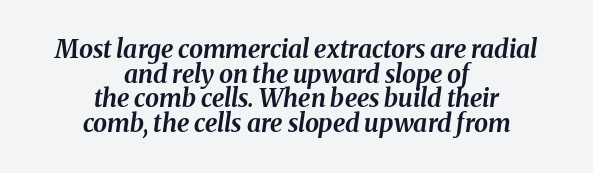
The image shows 25 px bold type, italic (leaning right); set centered, tight line spacing (0.99x), normal letter spacing, not underlined.
